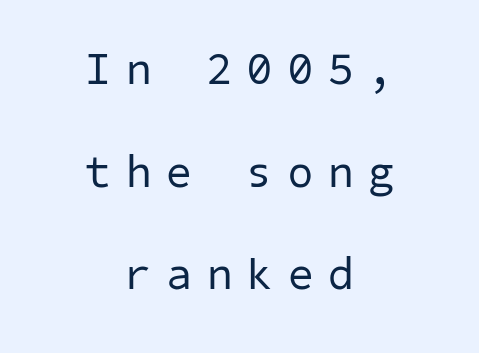
The image shows 45 px regular-weight sans-serif type; set centered, loose line spacing (2.28x), unusually wide letter spacing (+0.35 em), not underlined; low stroke contrast and a medium x-height.
